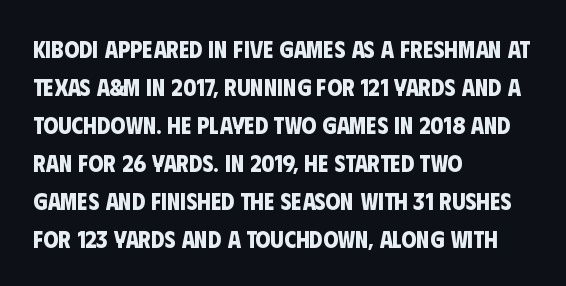
{"bold": "yes", "underline": "no", "align": "left", "line_spacing": "normal", "line_spacing_ratio": 1.58, "letter_spacing": "normal", "letter_spacing_em": 0.0, "glyph_px": 24}
